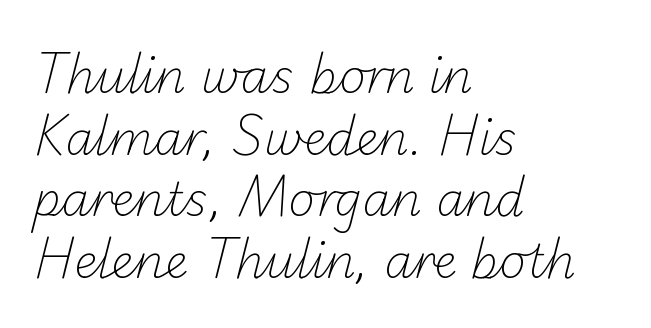
Typeset ragged right — the left edge is the straight one. Think of a printed novel: that variable character pitch is what you see here. In terms of letterspacing, this is plain default setting. Descender tails drop into unmarked territory. Is this a heavy cut? Hardly; it is regular or lighter.
